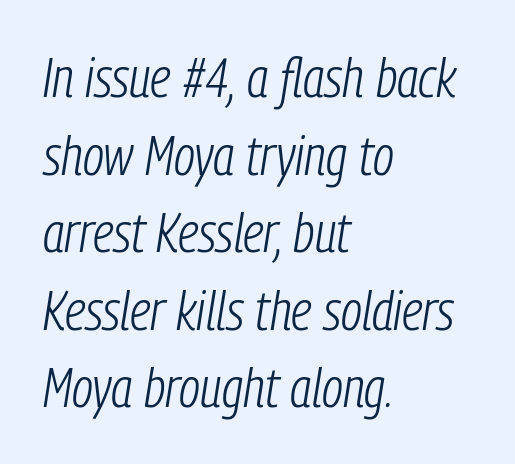
The image shows 55 px light, condensed type, italic (leaning right); set left-aligned, normal line spacing (1.41x), normal letter spacing, not underlined; low stroke contrast and a medium x-height.
